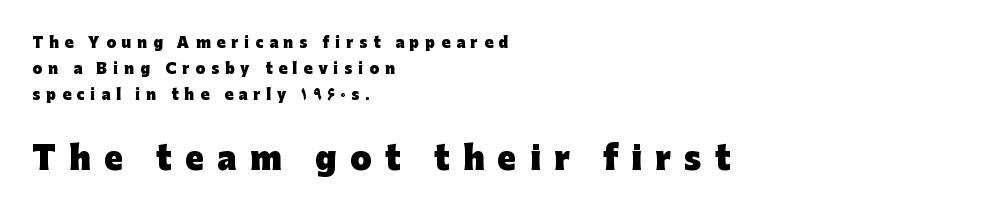
Q: Is the text bold? A: Yes.
Q: Is the text italic (slanted)? A: No, it is upright.
Q: Is the typeface a serif or a sans-serif typeface? A: Sans-serif.
Q: Is the text underlined? A: No.
Q: How is the paragraph aligned? A: Left-aligned.
Q: Is the spacing between letters normal or unusually wide? A: Unusually wide.
Q: Which block of text is set in a larger size, the first (top) or the second (bottom)? A: The second (bottom) one.
Q: Width (condensed, normal, or wide)? A: Normal.
Q: Stroke contrast? A: Low.
Q: x-height? A: Medium.
Q: Monospaced? A: No.
